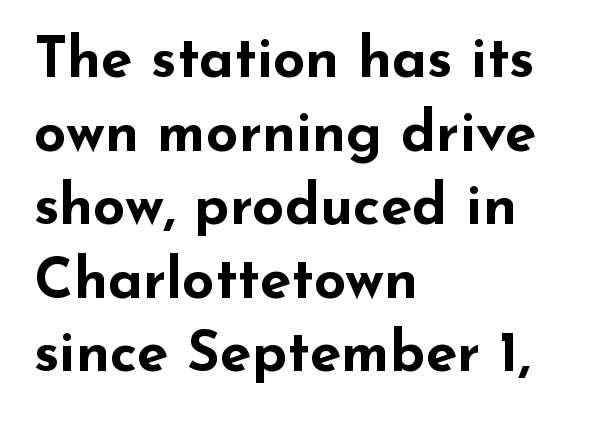
Reading down the block, your eye returns to a fixed left position each line. Look at the stroke-to-counter ratio: heavy, a bold. The gaps between neighbouring characters are ordinary and unremarkable. Words float on clear page, feet unadorned. You can tell from the bare stems that sans-serif type was used.
